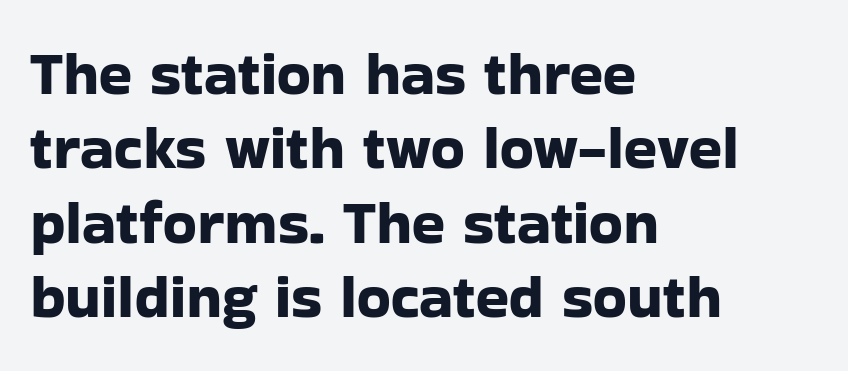
{"serif": "no", "italic": "no", "width": "normal", "stroke_contrast": "low", "x_height": "medium", "monospaced": "no", "underline": "no", "align": "left", "line_spacing_ratio": 1.22, "letter_spacing": "normal", "letter_spacing_em": 0.0, "glyph_px": 61}
